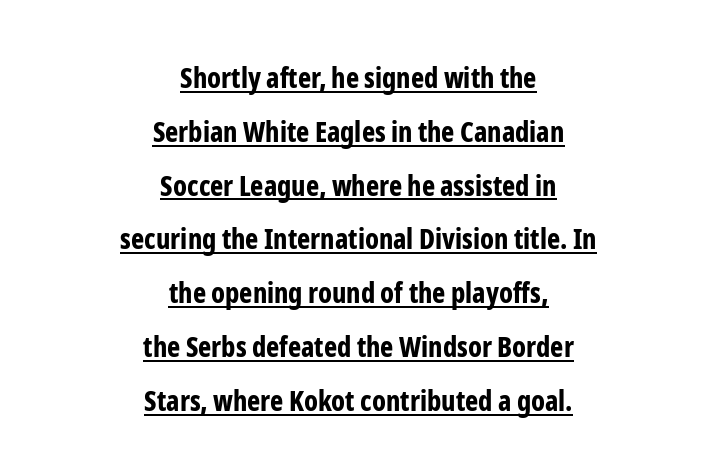
The image shows 28 px bold, condensed sans-serif type, upright; set centered, loose line spacing (1.92x), normal letter spacing, underlined; low stroke contrast and a medium x-height.
